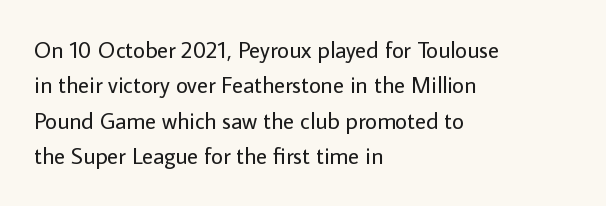
The image shows 23 px text type, upright; set left-aligned, normal line spacing (1.54x), normal letter spacing, not underlined.
